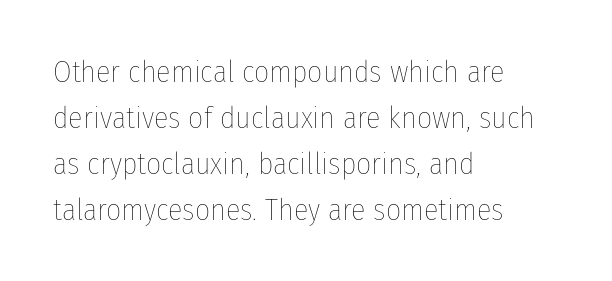
Interline gaps are of average width in this sample. The letters advance in unequal steps, a hallmark of proportional type. No extra ink here — the face is not bold. The font's upright variant was chosen for this text. No word sits above an underline.
